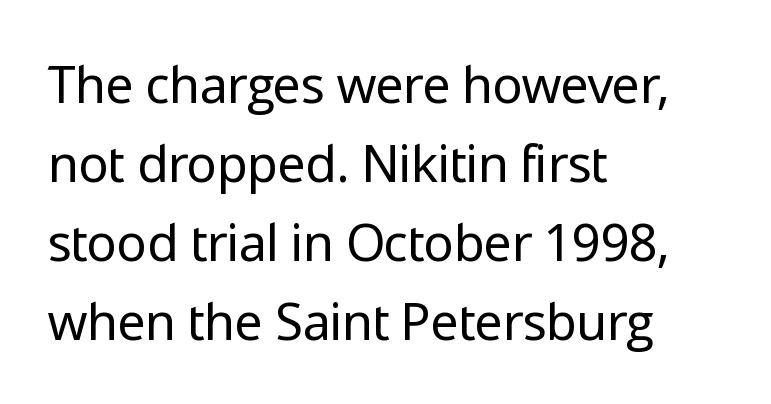
The passage shown has conventional tracking throughout. Where is the straight margin? On the left. Grotesque or geometric, the face here clearly has no serifs. One glance says typical: line gaps are just what's usual. The passage shown is typed in a proportional face where columns would drift. Check under the words: just untouched page.
